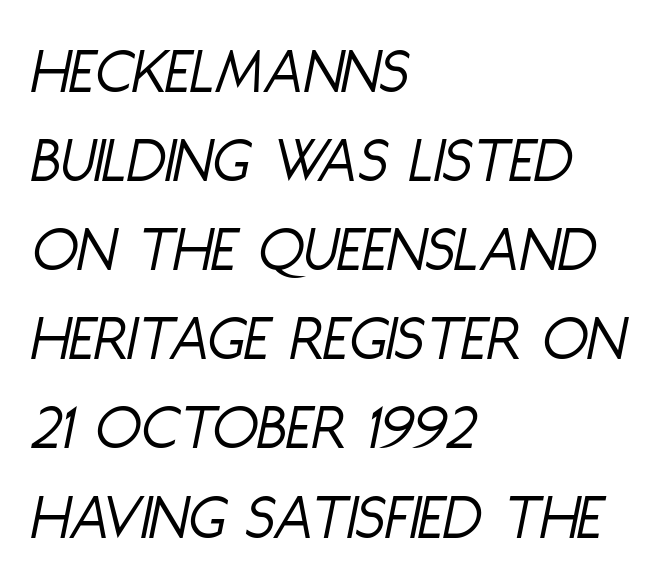
The line texture is even and compact thanks to regular tracking. Underlining? Definitely not there. Does the lettering tilt? It does — this is italic. Each line starts at the same left margin while the right side varies. How would I describe the line gaps? Plain and ordinary. Is this a fixed-width face? No — the glyphs have proportional, varying widths.
